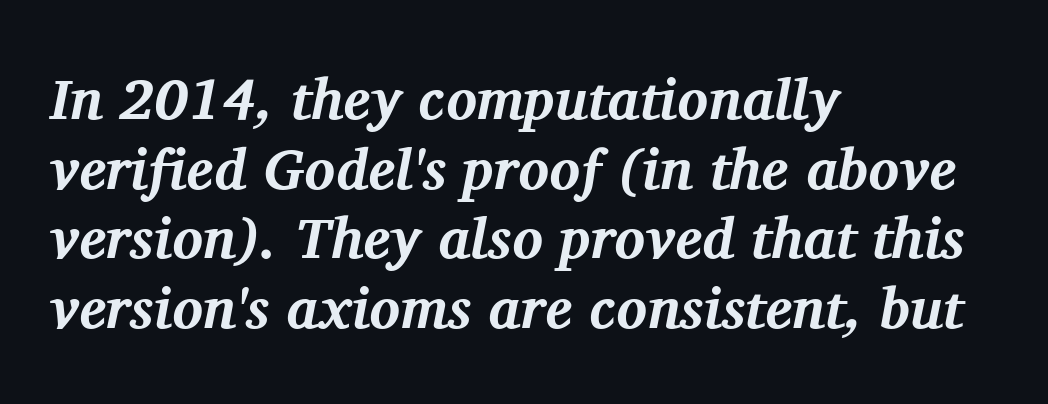
{"serif": "yes", "italic": "yes", "lean": "right", "slant_degrees": 11, "bold": "yes", "weight": "bold", "width": "normal", "stroke_contrast": "medium", "x_height": "medium", "monospaced": "no", "underline": "no", "align": "left", "line_spacing_ratio": 1.22, "letter_spacing": "normal", "letter_spacing_em": 0.0, "glyph_px": 57}
